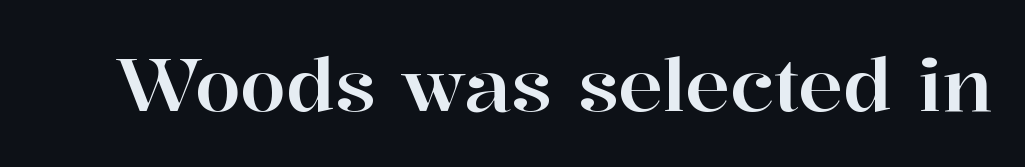
{"serif": "yes", "italic": "no", "width": "normal", "stroke_contrast": "high", "x_height": "medium", "monospaced": "no", "underline": "no", "letter_spacing": "normal", "letter_spacing_em": 0.0, "glyph_px": 74}
